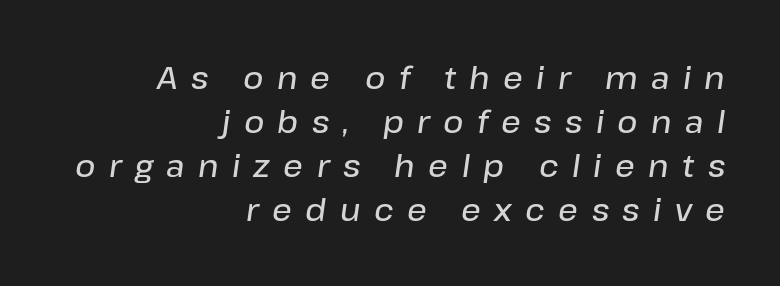
Q: Is the text bold? A: Semi-bold.
Q: Is the text italic (slanted)? A: Yes, it leans right by about 8 degrees.
Q: Is the text underlined? A: No.
Q: How is the paragraph aligned? A: Right-aligned.
Q: Is the spacing between letters normal or unusually wide? A: Unusually wide.
Q: Is the spacing between lines tight, normal or loose? A: Normal.
Q: Width (condensed, normal, or wide)? A: Normal.
Q: Stroke contrast? A: Low.
Q: x-height? A: Medium.
Q: Monospaced? A: No.
